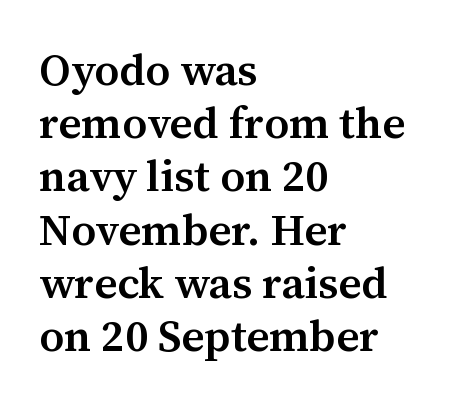
The image shows 44 px semibold serif type, upright; set left-aligned, line spacing 1.21x, normal letter spacing, not underlined; medium stroke contrast and a medium x-height.
